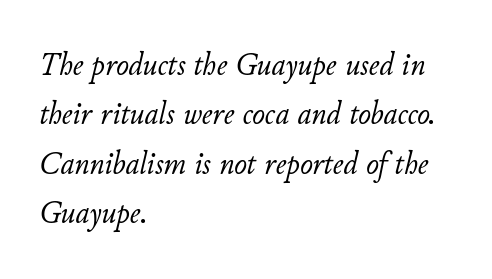
Line starts are locked; line ends wander. This sample keeps an unexceptional amount of space between lines. Counters stay open thanks to moderate or lighter strokes. The specimen omits any rule beneath the text block's lines. Here the glyphs are tracked normally, forming tight word shapes.
